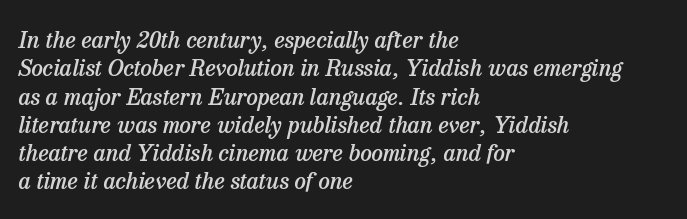
Q: Is the text bold? A: Semi-bold.
Q: Is the text italic (slanted)? A: Yes, it leans right by about 13 degrees.
Q: Is the text underlined? A: No.
Q: How is the paragraph aligned? A: Left-aligned.
Q: Is the spacing between letters normal or unusually wide? A: Normal.
